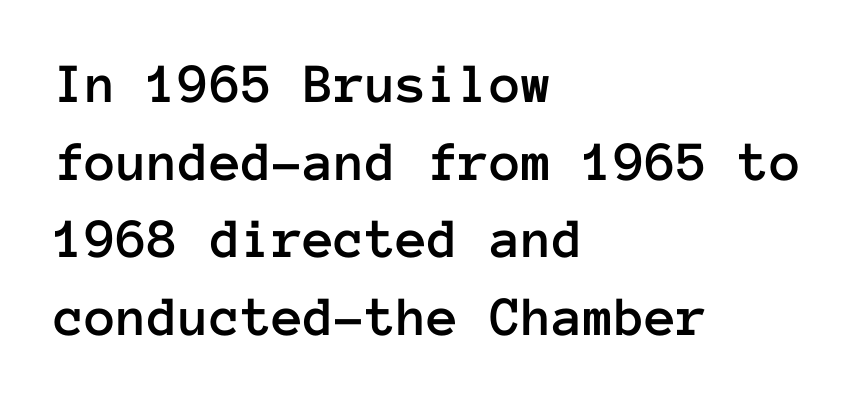
{"italic": "no", "width": "normal", "stroke_contrast": "low", "x_height": "medium", "monospaced": "yes", "underline": "no", "align": "left", "line_spacing": "normal", "line_spacing_ratio": 1.36, "letter_spacing": "normal", "letter_spacing_em": 0.0, "glyph_px": 57}
